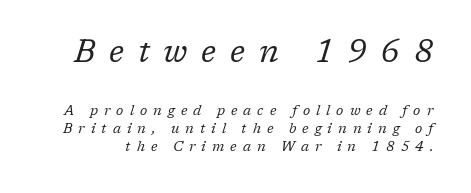
The string is rendered with underlining switched off. Each letter's strokes conclude with small projecting serifs. Emphasis-style slanted type is in use. Here the glyphs are tracked loosely, breaking word shapes into spaced letters. Each letter keeps its own natural width here, so spacing adapts to shape. No chunkiness to these letters — they're not bold.
